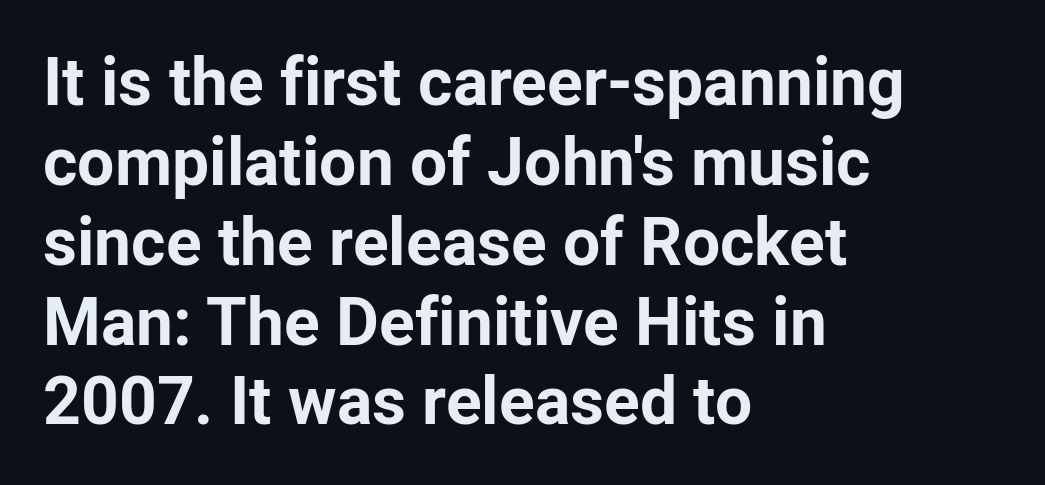
The letters carry no serifs — their stems end cleanly without finishing strokes. This rendering leaves character spacing at its baseline value. Unlike italic type, these characters show no tilt at all. The ragged edge is on the right, which tells us the setting is flush left. Summary of weight: heavy, a full bold. Each letter keeps its own natural width here, so spacing adapts to shape.
